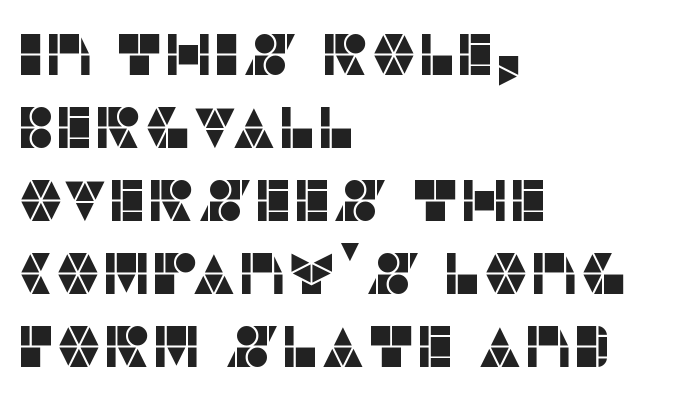
{"serif": "no", "italic": "no", "width": "normal", "stroke_contrast": "low", "x_height": "large", "monospaced": "no", "underline": "no", "align": "left", "line_spacing": "normal", "line_spacing_ratio": 1.26, "letter_spacing": "normal", "letter_spacing_em": 0.0, "glyph_px": 58}
